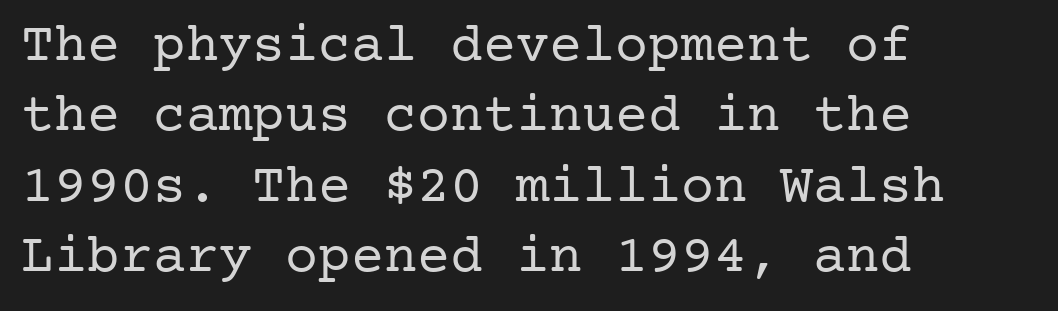
{"serif": "yes", "italic": "no", "bold": "no", "weight": "regular", "width": "normal", "stroke_contrast": "low", "x_height": "medium", "underline": "no", "align": "left", "line_spacing": "normal", "line_spacing_ratio": 1.28, "letter_spacing": "normal", "letter_spacing_em": 0.0, "glyph_px": 55}
